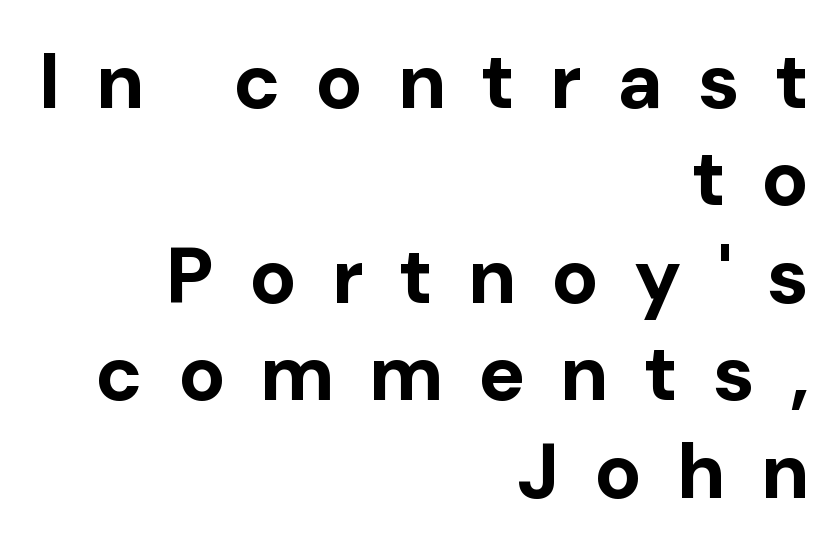
You'd pick this weight for a headline — it's a proper bold. Characters remain perfectly vertical along every line. Here the glyphs are tracked loosely, breaking word shapes into spaced letters. Each letter keeps its own natural width here, so spacing adapts to shape. Unlike a traditional serif, this face leaves its strokes unadorned. Words float on clear page, feet unadorned.
